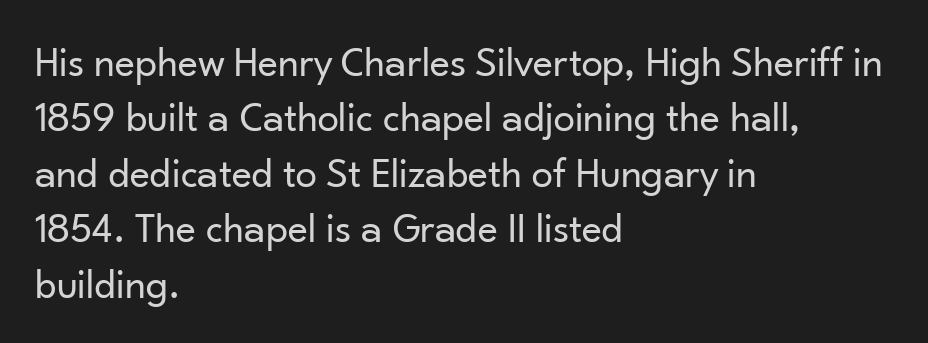
Q: Is the text bold? A: No.
Q: Is the text italic (slanted)? A: No, it is upright.
Q: Is the typeface a serif or a sans-serif typeface? A: Sans-serif.
Q: Is the text underlined? A: No.
Q: How is the paragraph aligned? A: Left-aligned.
Q: Is the spacing between letters normal or unusually wide? A: Normal.
Q: Is the spacing between lines tight, normal or loose? A: Normal.
Q: Width (condensed, normal, or wide)? A: Normal.
Q: Stroke contrast? A: Low.
Q: x-height? A: Small.
Q: Monospaced? A: No.
